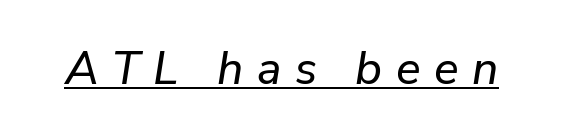
Q: Is the text italic (slanted)? A: Yes, it leans right by about 9 degrees.
Q: Is the text underlined? A: Yes.
Q: Is the spacing between letters normal or unusually wide? A: Unusually wide.
Q: Width (condensed, normal, or wide)? A: Normal.
Q: Stroke contrast? A: Low.
Q: x-height? A: Medium.
Q: Monospaced? A: No.
